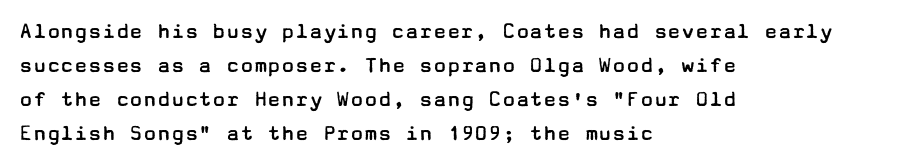
The type sits square on the baseline with zero lean. Stem width sits at or under what a default text font uses. Horizontally, the lines are justified to the leading edge only. This sample keeps an unexceptional amount of space between lines. The space beneath each line is pristine and unruled. There is no visible air inserted between adjacent glyphs.
